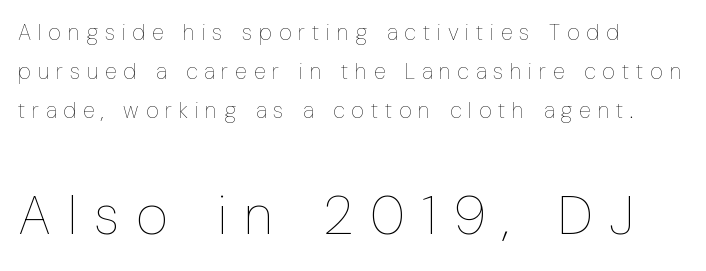
{"italic": "no", "bold": "no", "weight": "thin", "width": "condensed", "stroke_contrast": "low", "x_height": "medium", "monospaced": "no", "underline": "no", "align": "left", "line_spacing_ratio": 1.78, "letter_spacing": "wide", "letter_spacing_em": 0.31, "larger_block": "second", "size_ratio": 2.5, "glyph_px": 55}
